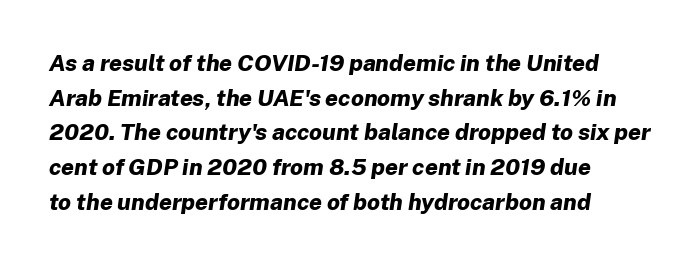
Compared with typical paragraphs, the rows here are spaced about the same. Inter-character spacing is left at the font's built-in metrics. Anything drawn beneath the words? Only blank space. Line starts are locked; line ends wander. Heavy, bold letterforms.
